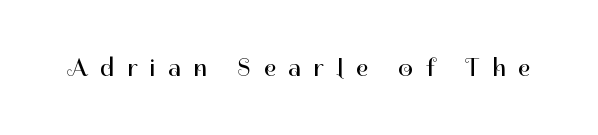
Q: Is the text bold? A: No.
Q: Is the text italic (slanted)? A: No, it is upright.
Q: Is the text underlined? A: No.
Q: Is the spacing between letters normal or unusually wide? A: Unusually wide.
